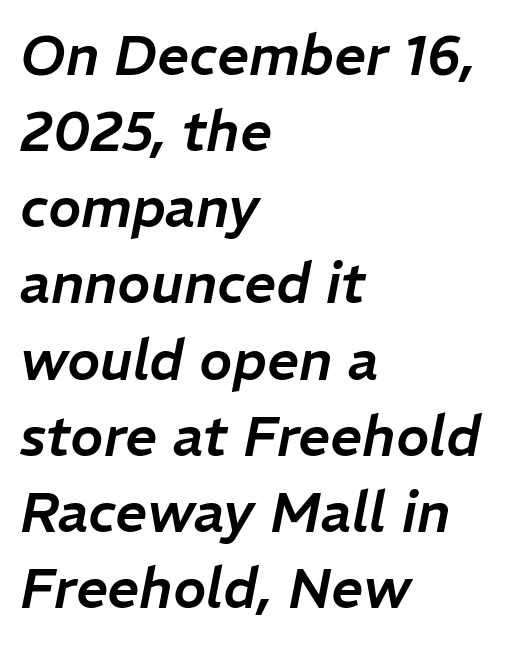
If you drew a line through each stem, it would be angled. The gaps between neighbouring characters are ordinary and unremarkable. The line-height multiplier appears to be the usual default. Each line starts at the same left margin while the right side varies.
